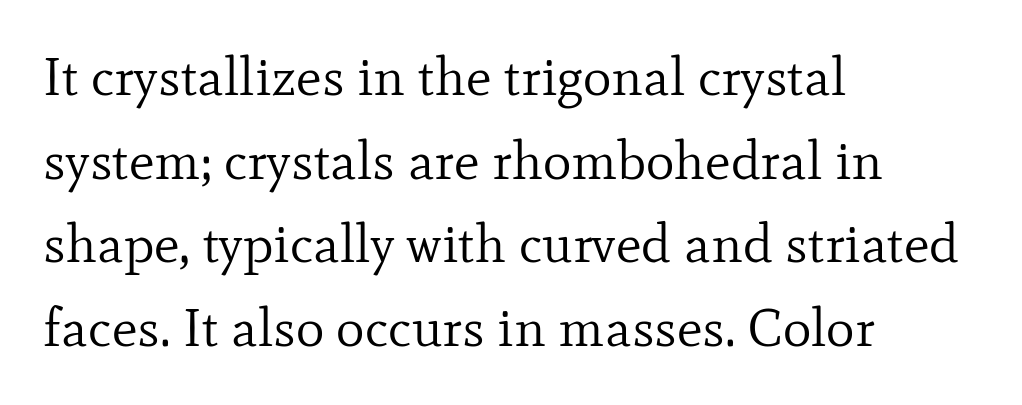
Q: Is the text bold? A: No.
Q: Is the text italic (slanted)? A: No, it is upright.
Q: Is the typeface a serif or a sans-serif typeface? A: Serif.
Q: Is the text underlined? A: No.
Q: How is the paragraph aligned? A: Left-aligned.
Q: Is the spacing between letters normal or unusually wide? A: Normal.
Q: Is the spacing between lines tight, normal or loose? A: Normal.
Q: Width (condensed, normal, or wide)? A: Normal.
Q: Stroke contrast? A: Low.
Q: x-height? A: Small.
Q: Monospaced? A: No.
